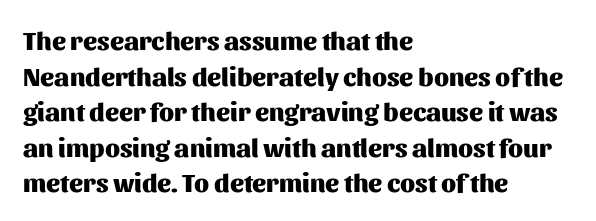
{"italic": "no", "bold": "yes", "underline": "no", "align": "left", "line_spacing": "normal", "line_spacing_ratio": 1.37, "letter_spacing": "normal", "letter_spacing_em": 0.0, "glyph_px": 26}
